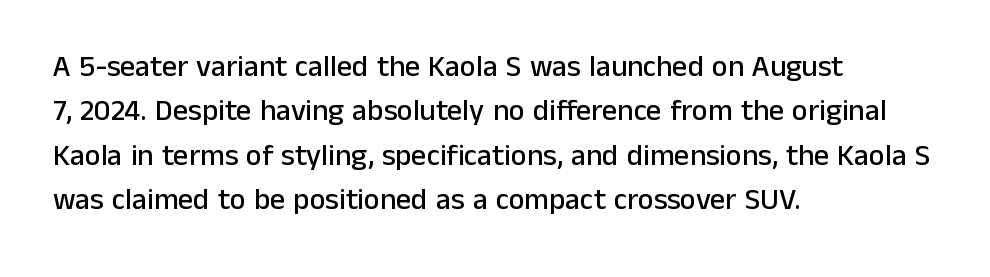
{"serif": "no", "italic": "no", "width": "normal", "stroke_contrast": "low", "x_height": "medium", "monospaced": "no", "underline": "no", "align": "left", "line_spacing": "normal", "line_spacing_ratio": 1.48, "letter_spacing": "normal", "letter_spacing_em": 0.0, "glyph_px": 30}
